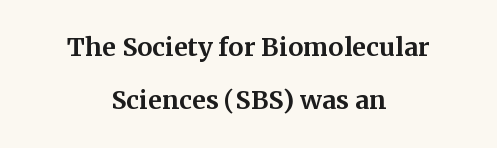
The image shows 34 px serif type, upright; set centered, normal line spacing (1.56x), normal letter spacing, not underlined; medium stroke contrast and a medium x-height.
